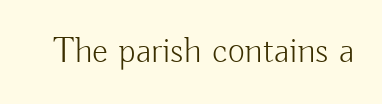
Words float on clear page, feet unadorned. Characters follow at the spacing the type designer built in. Each letter keeps its own natural width here, so spacing adapts to shape. Note: no serifs on the glyphs. If you drew a line through each stem, it would be perfectly vertical.
